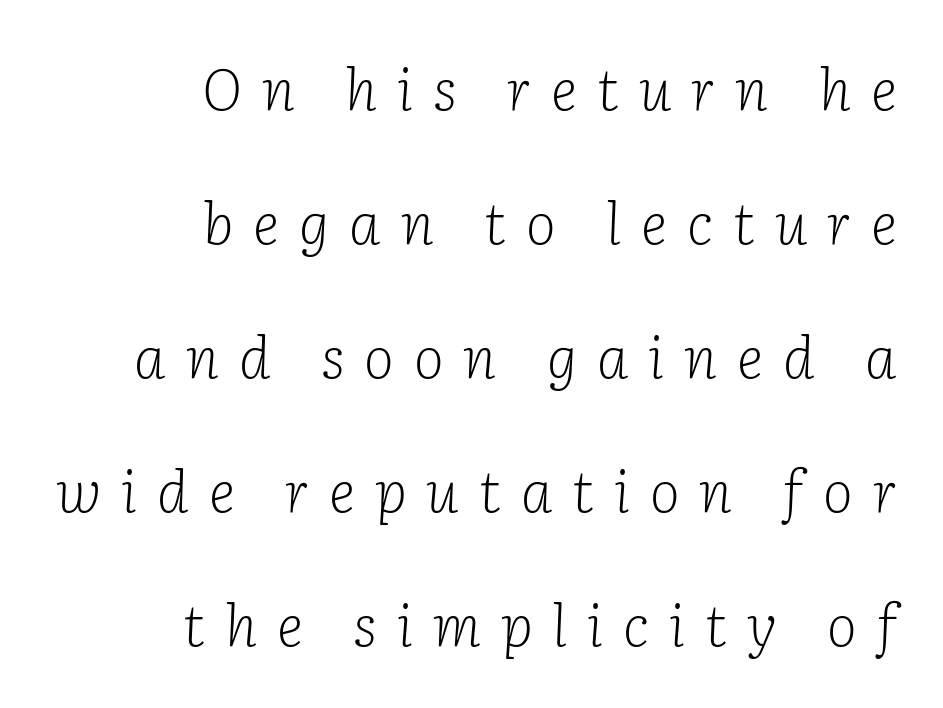
{"serif": "yes", "italic": "yes", "lean": "right", "slant_degrees": 2, "bold": "no", "weight": "light", "width": "normal", "stroke_contrast": "low", "x_height": "medium", "monospaced": "no", "underline": "no", "align": "right", "line_spacing": "loose", "line_spacing_ratio": 2.35, "letter_spacing": "wide", "letter_spacing_em": 0.35, "glyph_px": 57}
